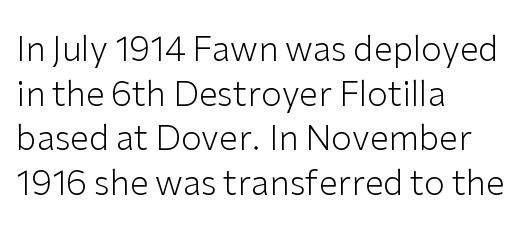
Honestly, there is no underline to notice here at all. A typesetter would label this face a sans. Honestly, the row spacing looks completely unremarkable. Think of a printed novel: that variable character pitch is what you see here. This rendering uses left alignment, leaving the right contour irregular. Counters stay open thanks to moderate or lighter strokes.
